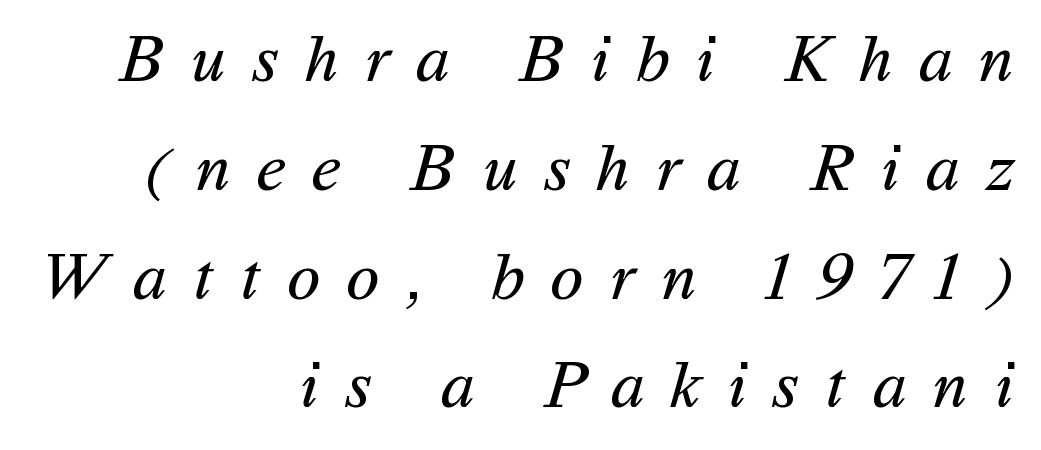
{"serif": "no", "bold": "no", "weight": "regular", "width": "normal", "stroke_contrast": "medium", "x_height": "medium", "monospaced": "no", "underline": "no", "align": "right", "line_spacing": "normal", "line_spacing_ratio": 1.6, "letter_spacing": "wide", "letter_spacing_em": 0.39, "glyph_px": 68}
